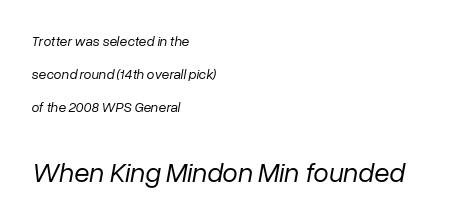
{"italic": "yes", "lean": "right", "slant_degrees": 10, "bold": "no", "weight": "regular", "width": "normal", "stroke_contrast": "low", "x_height": "medium", "monospaced": "no", "underline": "no", "align": "left", "line_spacing": "loose", "line_spacing_ratio": 2.34, "letter_spacing": "normal", "letter_spacing_em": 0.0, "larger_block": "second", "size_ratio": 2.0, "glyph_px": 28}
